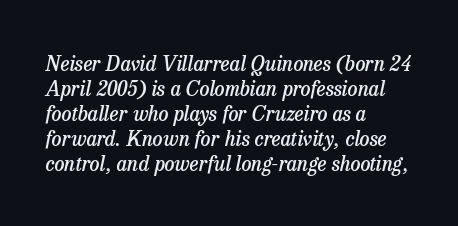
The words here are not underlined. Students, this is semibold: more ink than regular, less than bold. The passage shown leans; its letterforms are oblique. These lines keep a tight, regular rhythm from letter to letter. If you measured baseline to baseline, you'd find a middling distance.
